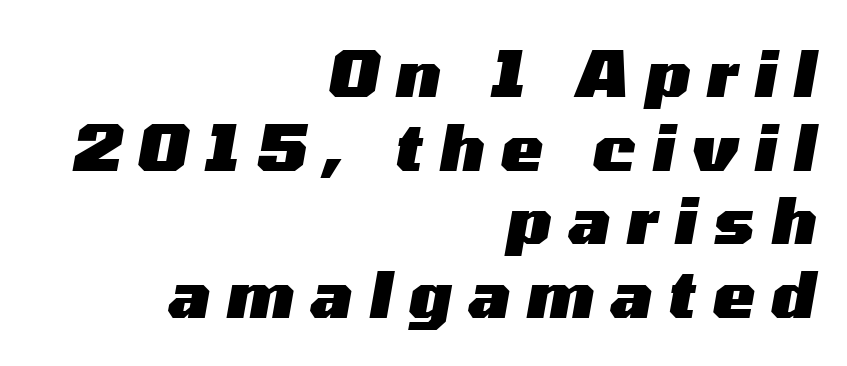
{"italic": "yes", "lean": "right", "slant_degrees": 10, "bold": "yes", "weight": "heavy", "width": "wide", "stroke_contrast": "medium", "x_height": "medium", "monospaced": "no", "underline": "no", "align": "right", "line_spacing_ratio": 1.17, "letter_spacing": "wide", "letter_spacing_em": 0.27, "glyph_px": 63}
